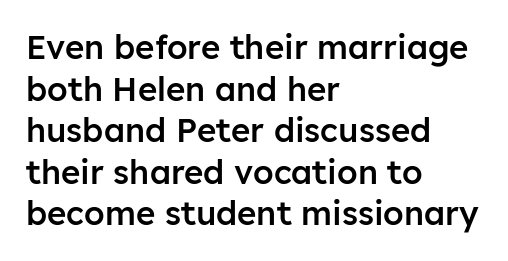
Characters remain perfectly vertical along every line. Inter-character spacing is left at the font's built-in metrics. Regarding leading, the lines here are spaced in the standard way. To sum up the face: it is a sans, with no serifs. Looks like regular typesetting: each glyph gets only the width it needs.
